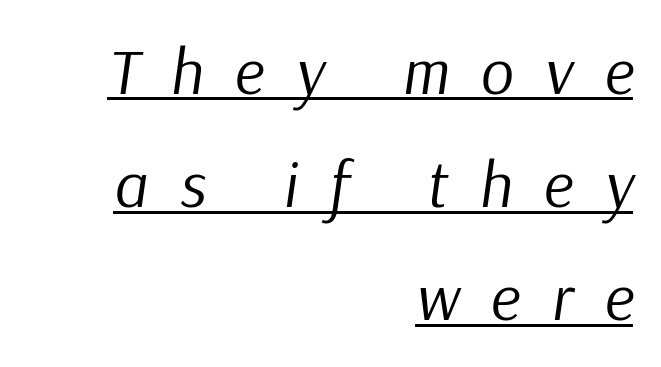
{"italic": "yes", "lean": "right", "slant_degrees": 9, "bold": "no", "weight": "regular", "width": "normal", "stroke_contrast": "low", "x_height": "medium", "monospaced": "no", "underline": "yes", "align": "right", "line_spacing_ratio": 1.74, "letter_spacing": "wide", "letter_spacing_em": 0.48, "glyph_px": 65}
